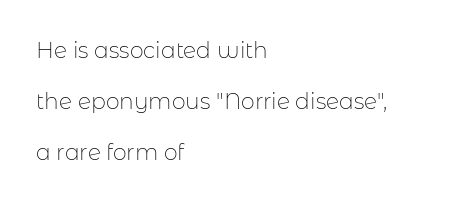
{"italic": "no", "bold": "no", "underline": "no", "align": "left", "line_spacing": "loose", "line_spacing_ratio": 2.31, "letter_spacing": "normal", "letter_spacing_em": 0.0, "glyph_px": 22}
